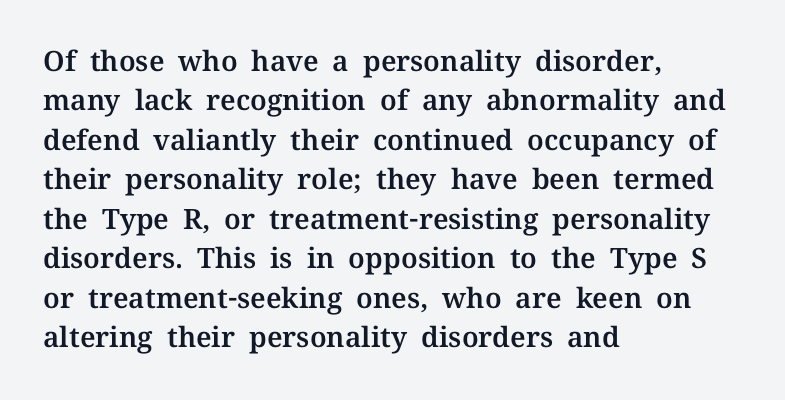
{"serif": "yes", "italic": "no", "width": "normal", "stroke_contrast": "medium", "x_height": "medium", "monospaced": "no", "underline": "no", "align": "left", "line_spacing": "normal", "line_spacing_ratio": 1.41, "letter_spacing": "normal", "letter_spacing_em": 0.0, "glyph_px": 28}
